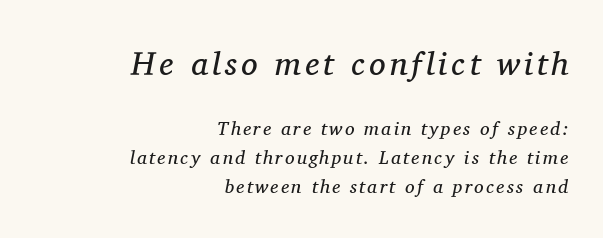
Emphasis-style slanted type is in use. This layout puts the oversized block above and the modest block below. The baseline area is clear. Stems and bowls with no extra thickness — not bold. The paragraph shown leans on its right margin. Does the leading feel generous? No, just average.
